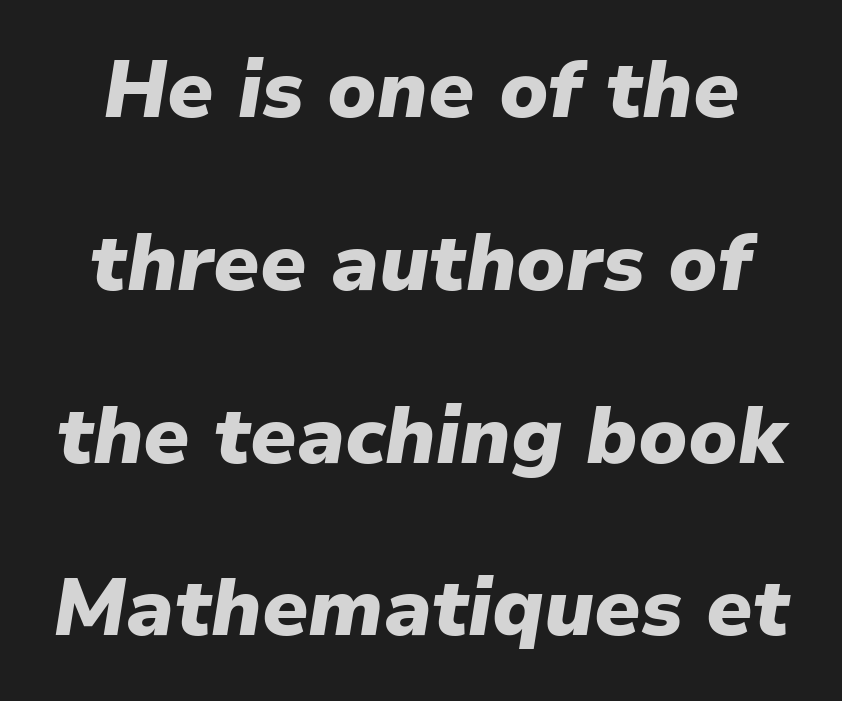
The image shows 80 px heavy type, italic (leaning right); set loose line spacing (2.16x), normal letter spacing, not underlined; low stroke contrast and a medium x-height.
